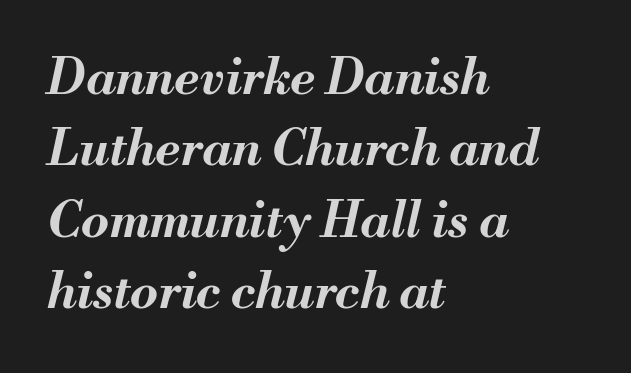
Typographic density is high because the face is bold. Has an underline been added? It has not. In CSS terms this would be text-align: left. The whole block is typeset with a tilt.
